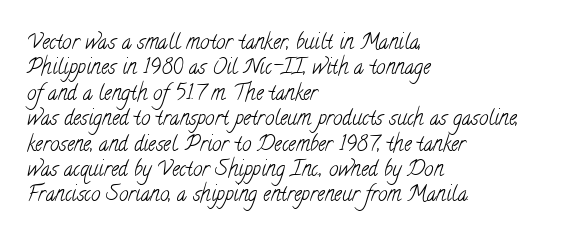
Q: Is the text bold? A: No.
Q: Is the text underlined? A: No.
Q: How is the paragraph aligned? A: Left-aligned.
Q: Is the spacing between letters normal or unusually wide? A: Normal.
